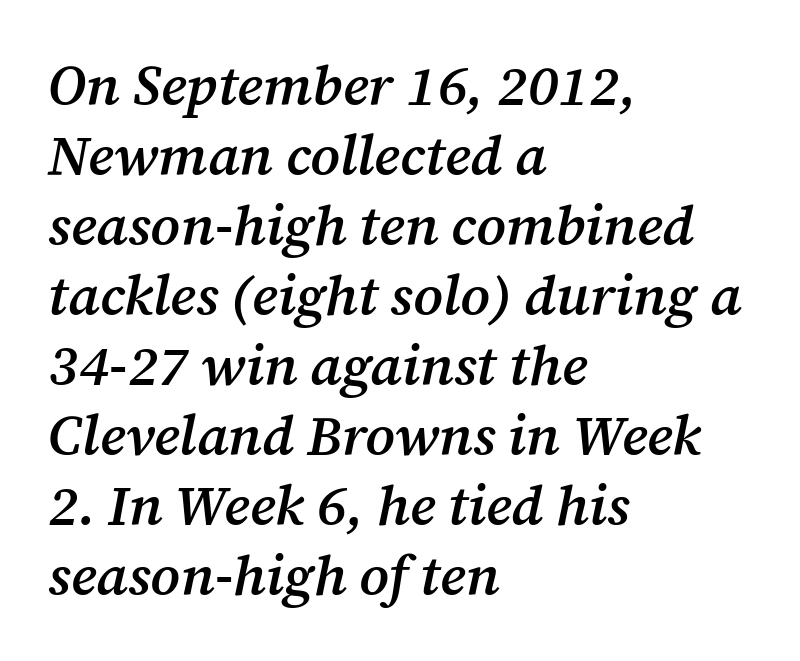
The image shows 56 px semibold serif type, italic (leaning right); set left-aligned, normal line spacing (1.25x), normal letter spacing, not underlined; medium stroke contrast and a medium x-height.
